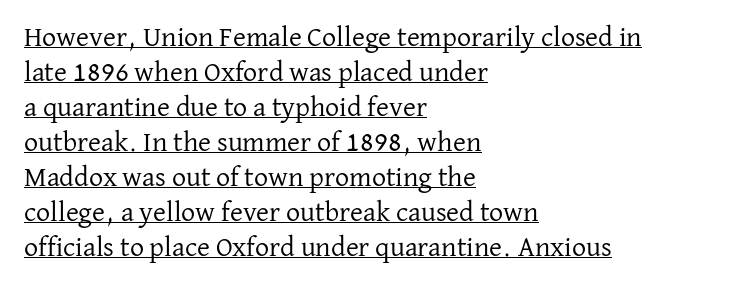
The image shows 28 px regular-weight serif type, upright; set left-aligned, normal line spacing (1.25x), normal letter spacing, underlined; low stroke contrast and a medium x-height.
